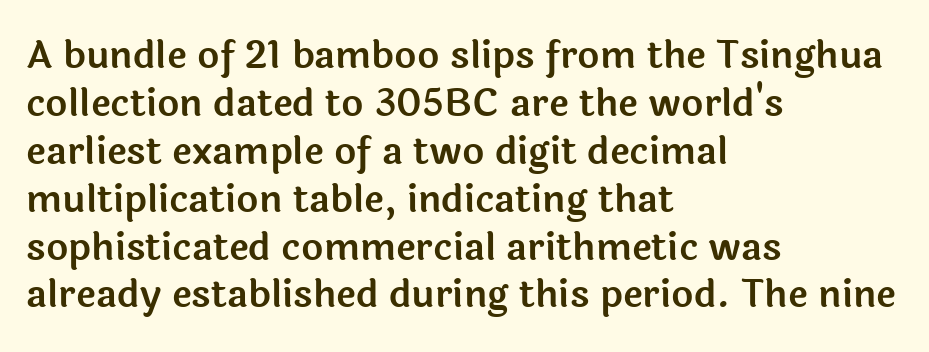
{"serif": "no", "italic": "no", "width": "normal", "x_height": "medium", "monospaced": "no", "underline": "no", "align": "left", "line_spacing": "normal", "line_spacing_ratio": 1.26, "letter_spacing": "normal", "letter_spacing_em": 0.0, "glyph_px": 38}
